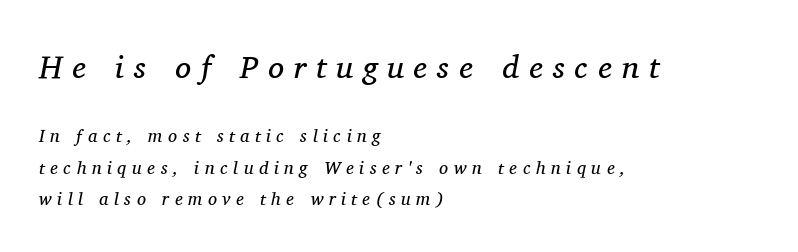
You could only call the tracking loose — the letters float apart. Line starts are locked; line ends wander. Stems here are at most as thick as an everyday book face. The letters advance in unequal steps, a hallmark of proportional type. This rendering features lettering with no underline.
